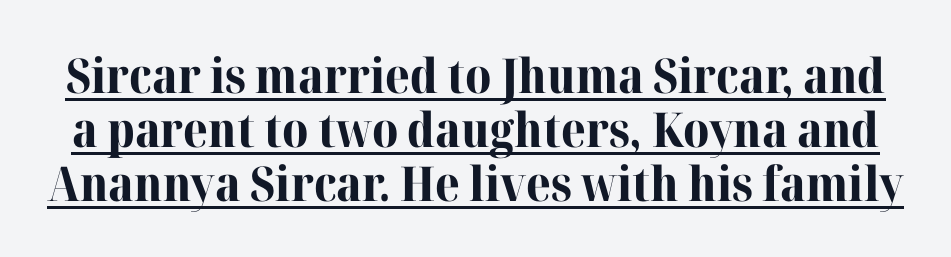
The image shows 48 px bold serif type, upright; set tight line spacing (1.12x), normal letter spacing, underlined; high stroke contrast and a medium x-height.
